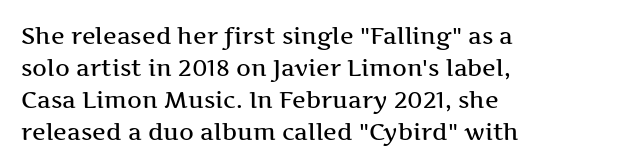
The image shows 23 px text type, upright; set left-aligned, normal line spacing (1.39x), normal letter spacing, not underlined.
